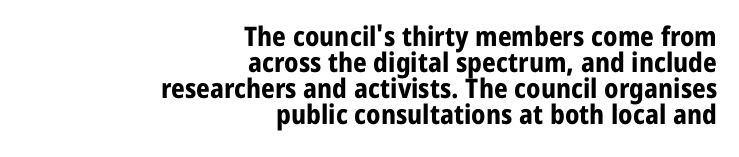
The rendering uses a bold face; every stroke is thick and dark. The vertical gap from one line to the next is small. Honestly, there is no underline to notice here at all. The typesetter chose a ragged-left arrangement here.
